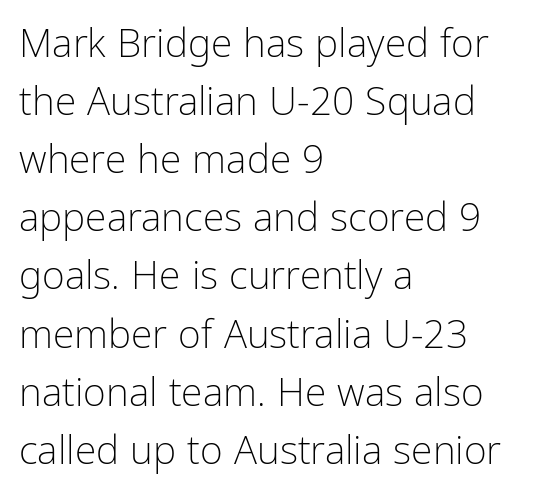
The image shows 39 px light, condensed sans-serif type, upright; set left-aligned, normal line spacing (1.49x), normal letter spacing, not underlined; low stroke contrast and a medium x-height.
